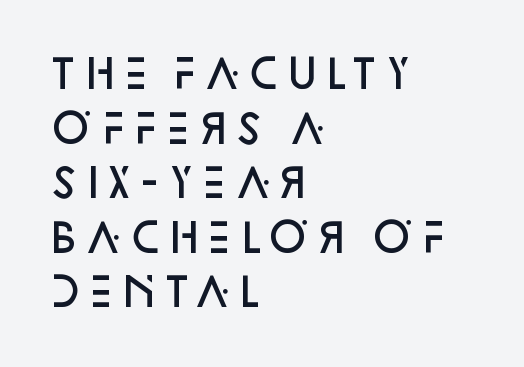
Q: Is the text bold? A: Semi-bold.
Q: Is the text italic (slanted)? A: No, it is upright.
Q: Is the typeface a serif or a sans-serif typeface? A: Sans-serif.
Q: Is the text underlined? A: No.
Q: How is the paragraph aligned? A: Left-aligned.
Q: Is the spacing between letters normal or unusually wide? A: Normal.
Q: Is the spacing between lines tight, normal or loose? A: Normal.
Q: Width (condensed, normal, or wide)? A: Normal.
Q: Stroke contrast? A: Low.
Q: x-height? A: Large.
Q: Monospaced? A: No.
